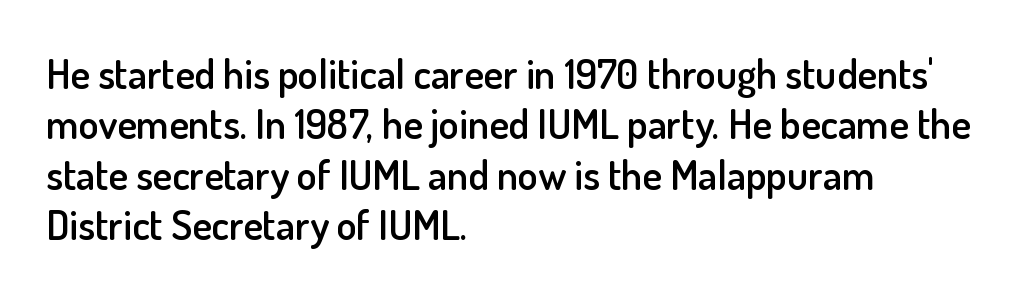
{"serif": "no", "italic": "no", "bold": "semi", "weight": "semibold", "width": "normal", "stroke_contrast": "low", "x_height": "small", "monospaced": "no", "underline": "no", "align": "left", "line_spacing_ratio": 1.23, "letter_spacing": "normal", "letter_spacing_em": 0.0, "glyph_px": 41}
